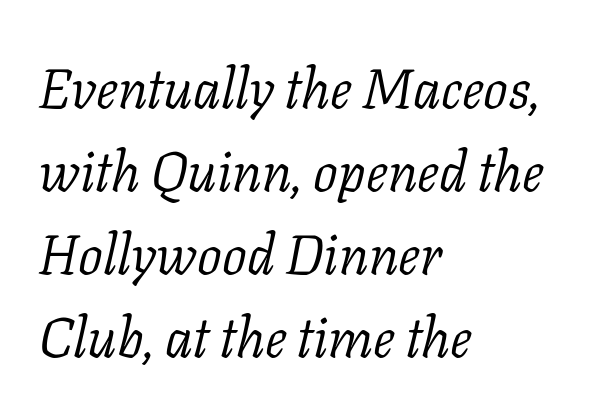
Short note: letters normally spaced. This reads as an unemphasized weight, regular at the heaviest. Successive baselines arrive at the customary interval. The rendering uses natural spacing where letterforms have individual widths. The face used here has a pronounced slope to its letters.
